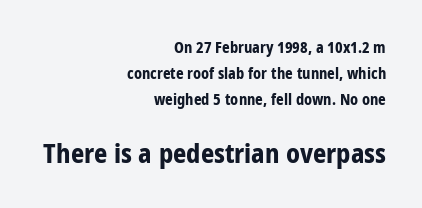
The image shows 26 px bold type, upright; set right-aligned, line spacing 1.74x, normal letter spacing, not underlined; the second (bottom) block is 1.73x larger.
